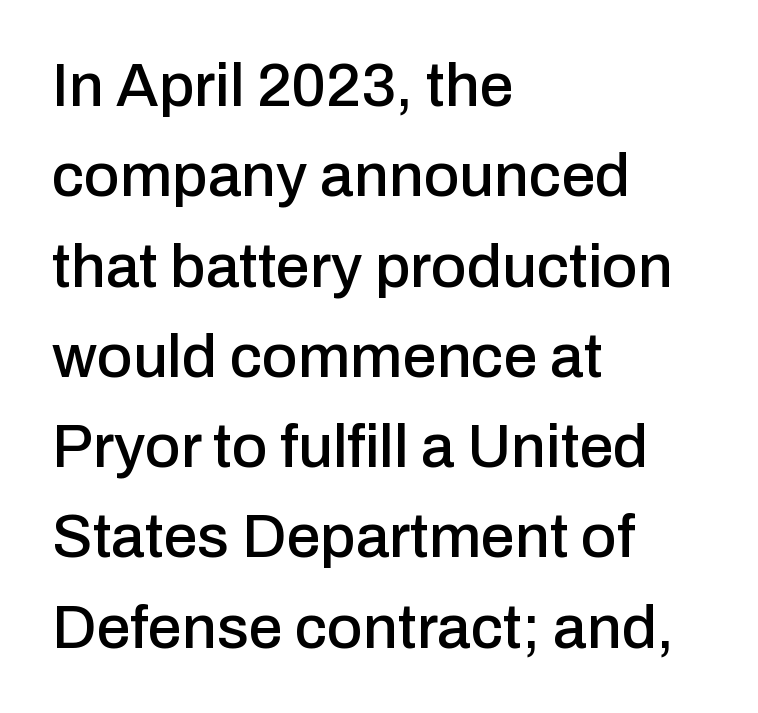
{"serif": "no", "italic": "no", "width": "normal", "stroke_contrast": "low", "x_height": "medium", "monospaced": "no", "underline": "no", "align": "left", "line_spacing": "normal", "line_spacing_ratio": 1.48, "letter_spacing": "normal", "letter_spacing_em": 0.0, "glyph_px": 61}
